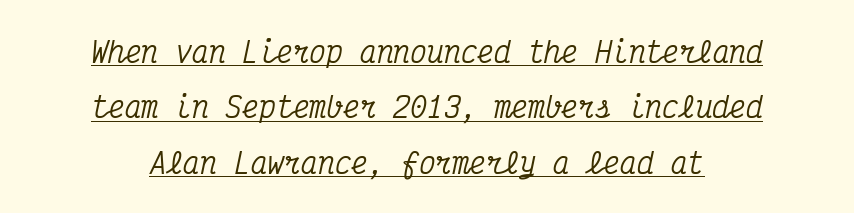
The image shows 28 px condensed serif type, italic (leaning right), monospaced; set loose line spacing (1.98x), normal letter spacing, underlined; medium stroke contrast and a medium x-height.
